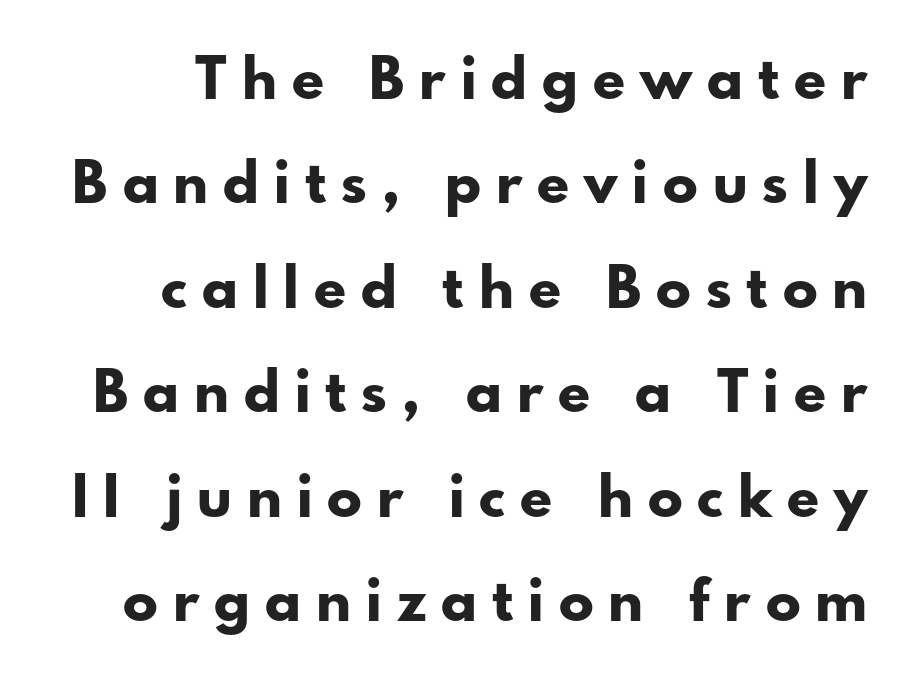
{"serif": "no", "italic": "no", "bold": "yes", "weight": "bold", "width": "normal", "stroke_contrast": "low", "x_height": "small", "monospaced": "no", "underline": "no", "line_spacing_ratio": 1.8, "letter_spacing": "wide", "letter_spacing_em": 0.26, "glyph_px": 58}
